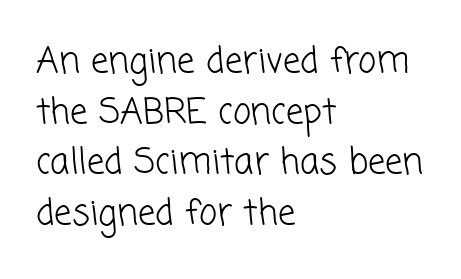
{"serif": "no", "bold": "no", "weight": "light", "width": "normal", "stroke_contrast": "low", "x_height": "medium", "monospaced": "no", "underline": "no", "align": "left", "line_spacing": "normal", "line_spacing_ratio": 1.45, "letter_spacing": "normal", "letter_spacing_em": 0.0, "glyph_px": 35}
